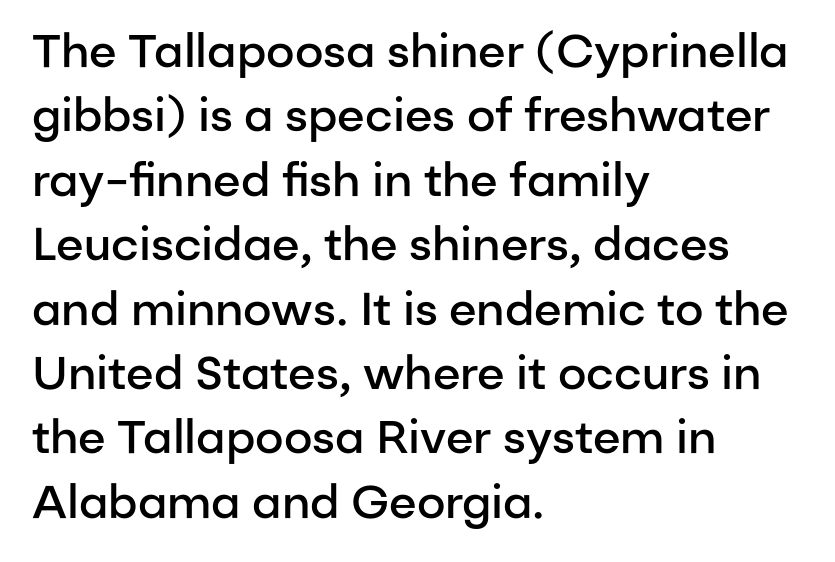
Is this a fixed-width face? No — the glyphs have proportional, varying widths. Layout note: lines flush left. Serif or sans? Sans — the stroke terminals are bare. The area under the type is left untouched. The strokes are fattened partway — semibold, not bold.
